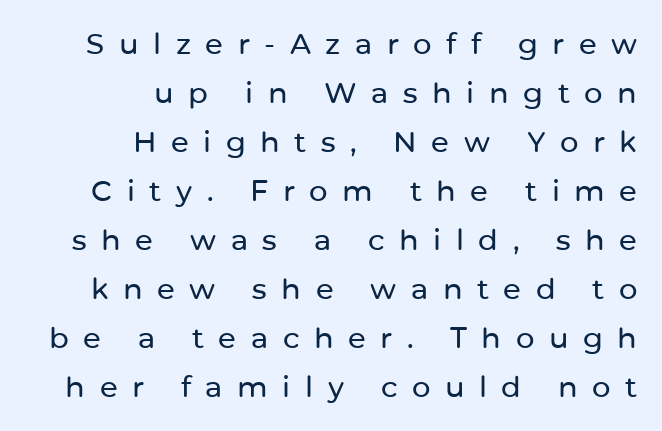
{"serif": "no", "italic": "no", "width": "normal", "stroke_contrast": "low", "x_height": "medium", "monospaced": "no", "underline": "no", "align": "right", "line_spacing": "normal", "line_spacing_ratio": 1.69, "letter_spacing": "wide", "letter_spacing_em": 0.5, "glyph_px": 29}
